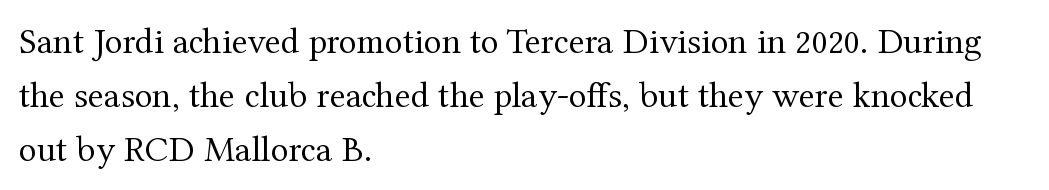
Q: Is the text bold? A: No.
Q: Is the text italic (slanted)? A: No, it is upright.
Q: Is the typeface a serif or a sans-serif typeface? A: Serif.
Q: Is the text underlined? A: No.
Q: How is the paragraph aligned? A: Left-aligned.
Q: Is the spacing between letters normal or unusually wide? A: Normal.
Q: Is the spacing between lines tight, normal or loose? A: Normal.
Q: Width (condensed, normal, or wide)? A: Normal.
Q: Stroke contrast? A: Medium.
Q: x-height? A: Medium.
Q: Monospaced? A: No.
